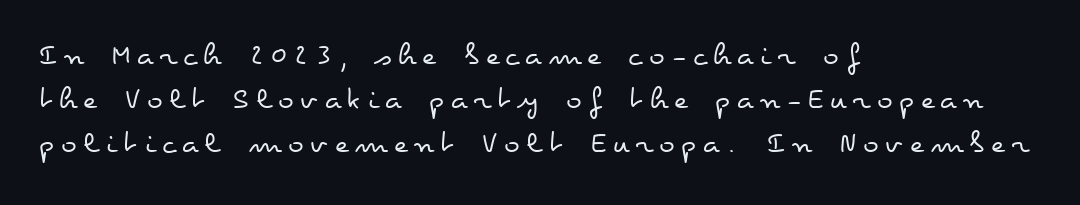
The image shows 33 px regular-weight, wide type, upright; set left-aligned, normal line spacing (1.34x), not underlined; low stroke contrast and a small x-height.
